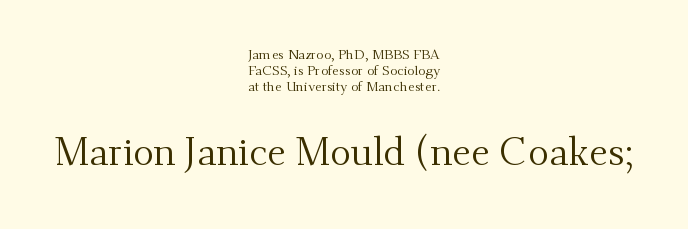
{"serif": "yes", "italic": "no", "bold": "no", "weight": "regular", "width": "normal", "stroke_contrast": "medium", "x_height": "small", "monospaced": "no", "underline": "no", "align": "center", "line_spacing": "tight", "line_spacing_ratio": 1.15, "letter_spacing": "normal", "letter_spacing_em": 0.0, "larger_block": "second", "size_ratio": 2.79, "glyph_px": 39}
